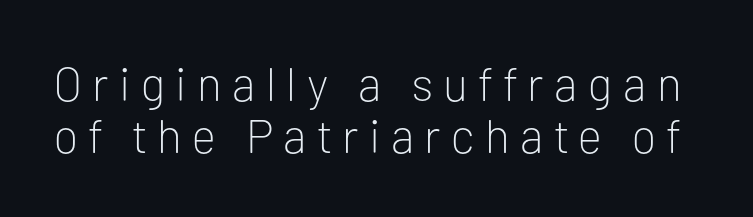
One glance says dense: line gaps are narrower than usual. The string is rendered with underlining switched off. The type is letterspaced generously, with wide tracking. The weight tops out at a normal text grade. The characters display no serif detailing; their extremities are plain. The passage shown is typed in a proportional face where columns would drift.
